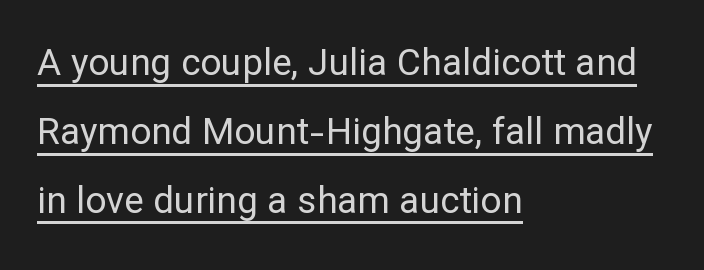
{"serif": "no", "italic": "no", "bold": "no", "weight": "regular", "width": "normal", "stroke_contrast": "low", "x_height": "medium", "monospaced": "no", "underline": "yes", "align": "left", "line_spacing_ratio": 1.86, "letter_spacing": "normal", "letter_spacing_em": 0.0, "glyph_px": 37}
